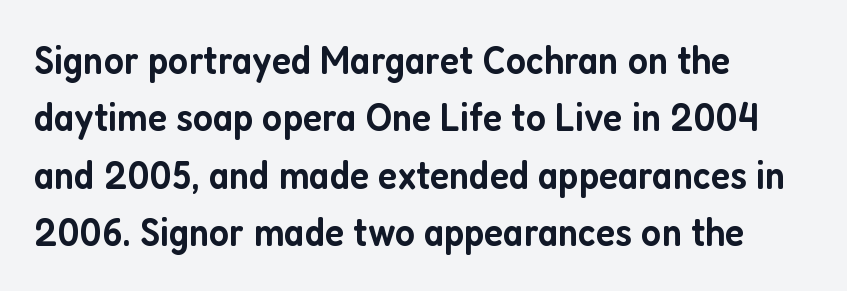
The image shows 41 px semibold, condensed sans-serif type, upright; set left-aligned, normal line spacing (1.4x), normal letter spacing, not underlined; low stroke contrast and a medium x-height.
